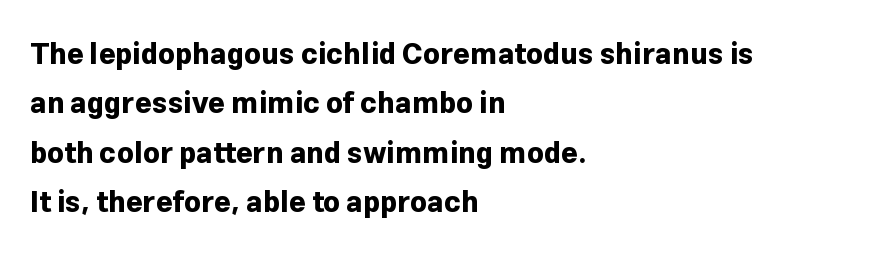
Q: Is the text bold? A: Yes.
Q: Is the text italic (slanted)? A: No, it is upright.
Q: Is the typeface a serif or a sans-serif typeface? A: Sans-serif.
Q: Is the text underlined? A: No.
Q: How is the paragraph aligned? A: Left-aligned.
Q: Is the spacing between letters normal or unusually wide? A: Normal.
Q: Is the spacing between lines tight, normal or loose? A: Normal.
Q: Width (condensed, normal, or wide)? A: Normal.
Q: Stroke contrast? A: Low.
Q: x-height? A: Medium.
Q: Monospaced? A: No.
